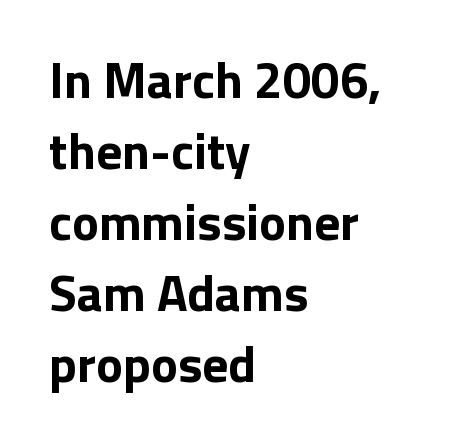
The image shows 51 px bold sans-serif type, upright; set left-aligned, normal line spacing (1.39x), normal letter spacing, not underlined; low stroke contrast and a medium x-height.
